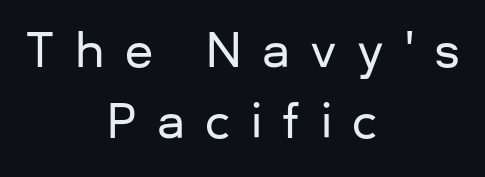
The passage shown has open, widely tracked lettering throughout. A clean baseline with only descenders dipping below it. This sample has the flowing, uneven cadence of proportional lettering. Classification — sans serif. Quick note: interline space is typical. When letters stand straight like this, we call the style roman or upright.
